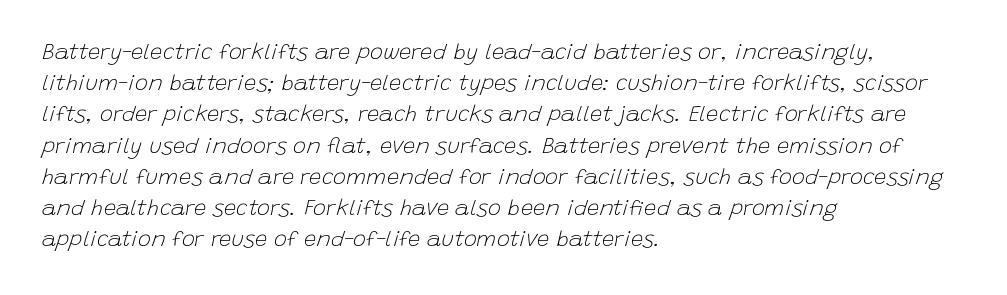
The image shows 22 px text type, italic (leaning right); set left-aligned, normal line spacing (1.42x), normal letter spacing, not underlined.
